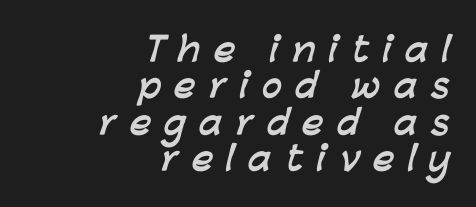
Typesetter's note: full bold, strokes at maximum text heaviness. The designer dialed line spacing down below the default. Looks like regular typesetting: each glyph gets only the width it needs. Any mark beneath the type? The region is blank.
